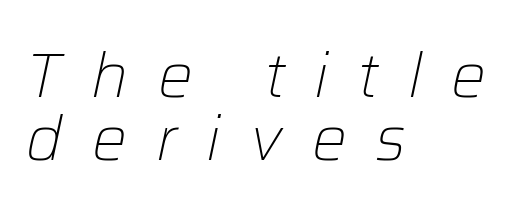
Think of a printed novel: that variable character pitch is what you see here. The glyphs are unaccompanied by any horizontal stroke below them. Compared with a typical body face, this is equally light or lighter still. It's the slanting kind of type.
